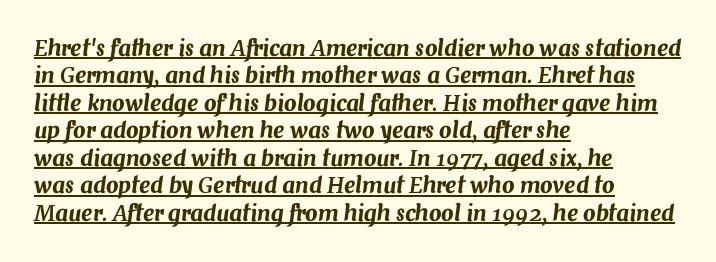
{"italic": "yes", "lean": "right", "slant_degrees": 7, "underline": "yes", "align": "left", "line_spacing": "normal", "line_spacing_ratio": 1.25, "letter_spacing": "normal", "letter_spacing_em": 0.0, "glyph_px": 22}
